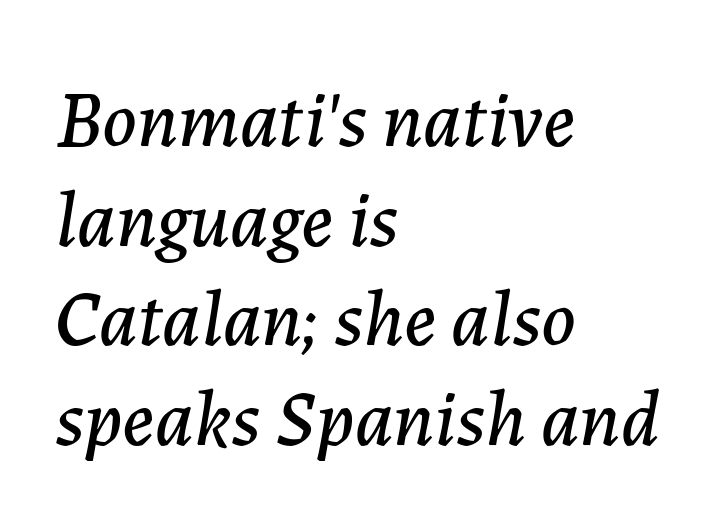
{"italic": "yes", "lean": "right", "slant_degrees": 7, "width": "normal", "stroke_contrast": "low", "x_height": "medium", "monospaced": "no", "underline": "no", "align": "left", "line_spacing": "normal", "line_spacing_ratio": 1.26, "letter_spacing": "normal", "letter_spacing_em": 0.0, "glyph_px": 79}
